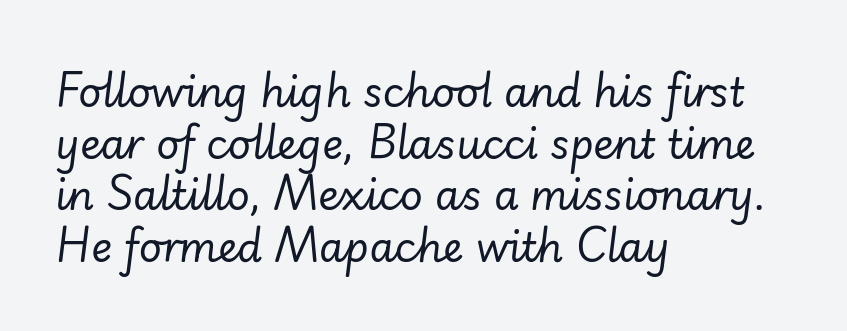
The image shows 40 px regular-weight type, italic (leaning right); set left-aligned, normal line spacing (1.29x), normal letter spacing, not underlined; low stroke contrast and a small x-height.
